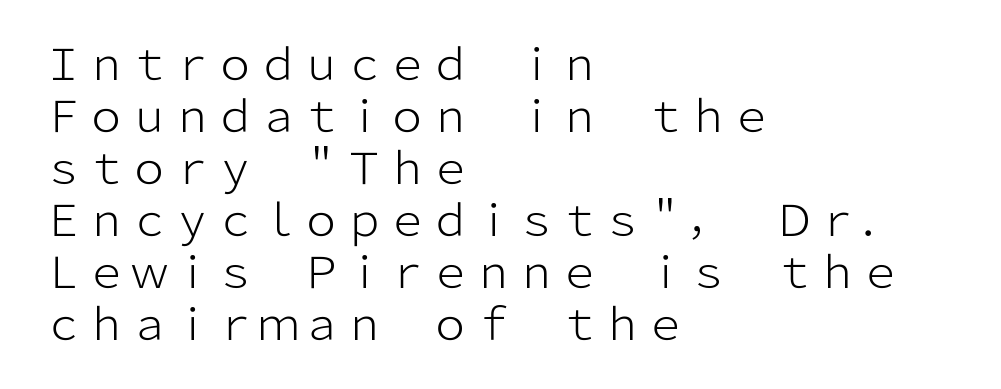
The image shows 43 px light sans-serif type, upright; set left-aligned, line spacing 1.21x, normal letter spacing, not underlined; low stroke contrast and a medium x-height.
